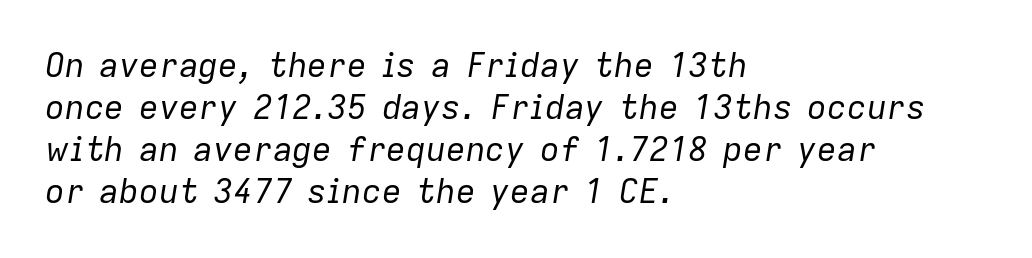
Vertical stems look standard width or narrower in stroke. This sample has the flowing, uneven cadence of proportional lettering. No word sits above an underline. What's the leading like? Ordinary, nothing unusual.
